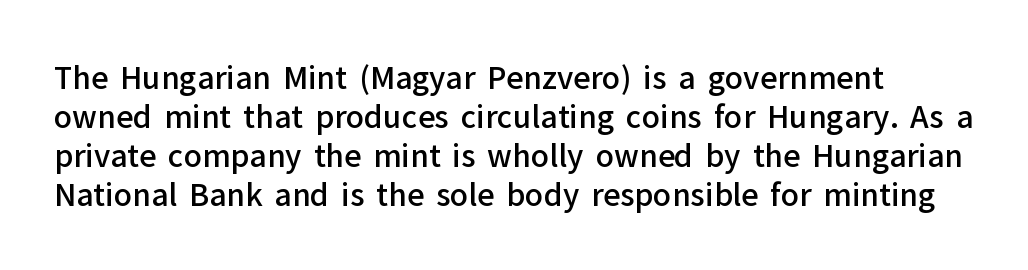
Q: Is the text bold? A: Semi-bold.
Q: Is the text italic (slanted)? A: No, it is upright.
Q: Is the typeface a serif or a sans-serif typeface? A: Sans-serif.
Q: Is the text underlined? A: No.
Q: Is the spacing between letters normal or unusually wide? A: Normal.
Q: Is the spacing between lines tight, normal or loose? A: Normal.
Q: Width (condensed, normal, or wide)? A: Normal.
Q: Stroke contrast? A: Low.
Q: x-height? A: Medium.
Q: Monospaced? A: No.
